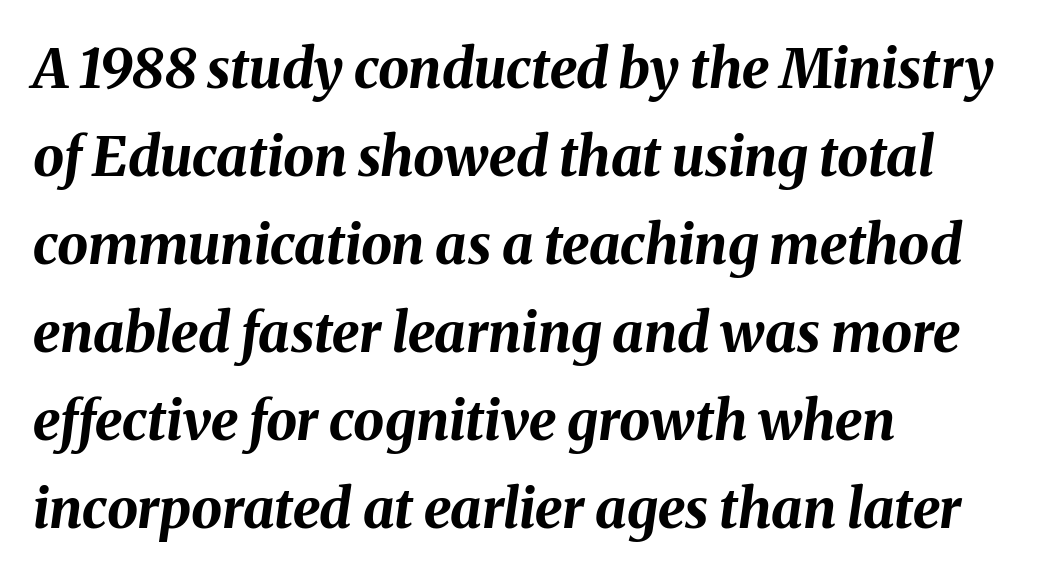
{"italic": "yes", "lean": "right", "slant_degrees": 8, "bold": "yes", "weight": "bold", "width": "normal", "stroke_contrast": "medium", "x_height": "medium", "monospaced": "no", "underline": "no", "align": "left", "line_spacing": "normal", "line_spacing_ratio": 1.6, "letter_spacing": "normal", "letter_spacing_em": 0.0, "glyph_px": 55}
